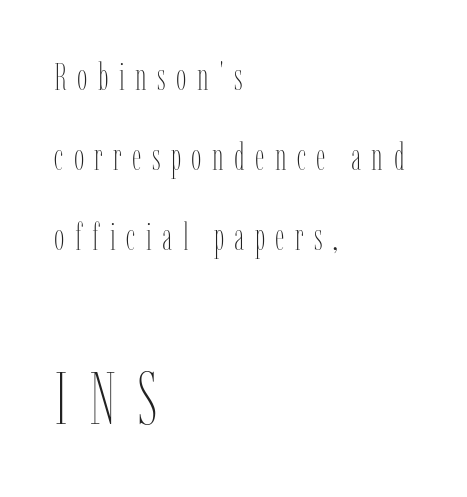
{"italic": "no", "bold": "no", "weight": "thin", "width": "condensed", "stroke_contrast": "low", "x_height": "medium", "monospaced": "no", "underline": "no", "align": "left", "line_spacing": "loose", "line_spacing_ratio": 2.16, "letter_spacing": "wide", "letter_spacing_em": 0.28, "larger_block": "second", "size_ratio": 2.0, "glyph_px": 74}
